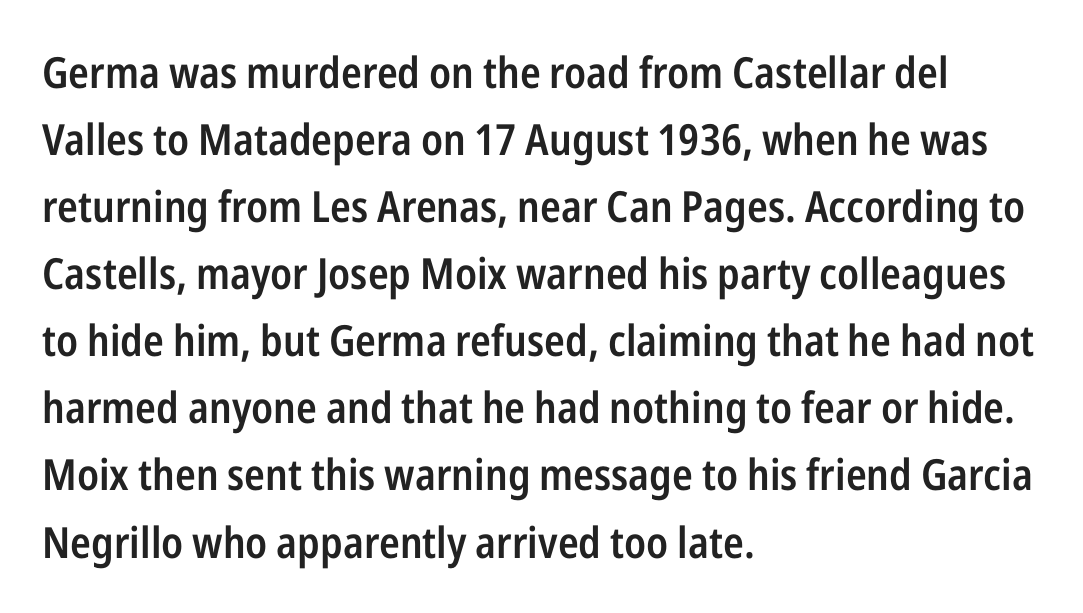
Q: Is the text bold? A: Semi-bold.
Q: Is the text italic (slanted)? A: No, it is upright.
Q: Is the typeface a serif or a sans-serif typeface? A: Sans-serif.
Q: Is the text underlined? A: No.
Q: How is the paragraph aligned? A: Left-aligned.
Q: Is the spacing between letters normal or unusually wide? A: Normal.
Q: Is the spacing between lines tight, normal or loose? A: Normal.
Q: Width (condensed, normal, or wide)? A: Condensed.
Q: Stroke contrast? A: Low.
Q: x-height? A: Medium.
Q: Monospaced? A: No.
